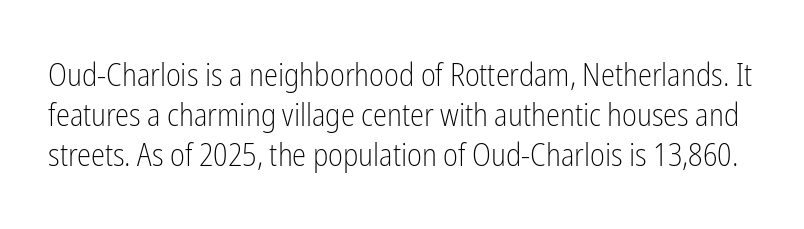
Honestly, there is no underline to notice here at all. The specimen reads as upright at a glance. Nothing sits at the stroke ends, so this counts as sans-serif. The face used here is proportionally spaced, like ordinary book or web type. Unbolded letterforms with no extra heft.
